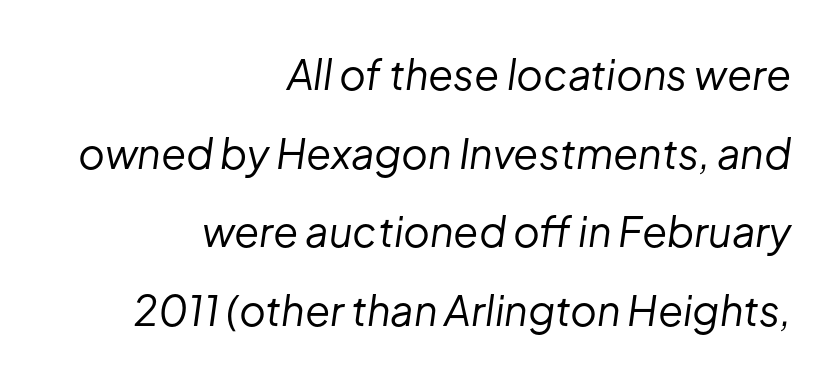
{"italic": "yes", "lean": "right", "slant_degrees": 8, "bold": "no", "weight": "regular", "width": "normal", "stroke_contrast": "low", "x_height": "medium", "monospaced": "no", "underline": "no", "align": "right", "line_spacing": "loose", "line_spacing_ratio": 1.92, "letter_spacing": "normal", "letter_spacing_em": 0.0, "glyph_px": 41}
